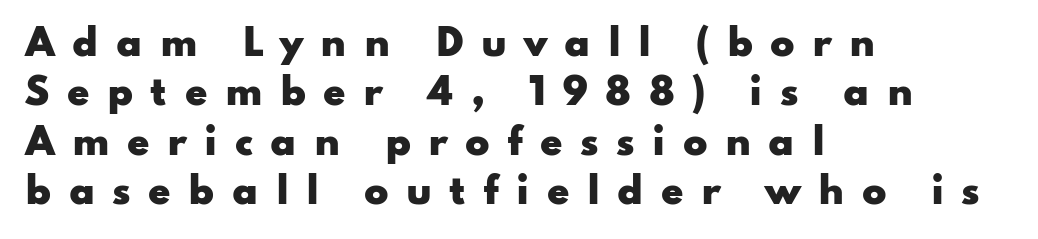
The image shows 36 px heavy, wide sans-serif type, upright; set left-aligned, normal line spacing (1.37x), unusually wide letter spacing (+0.48 em), not underlined; low stroke contrast and a small x-height.
